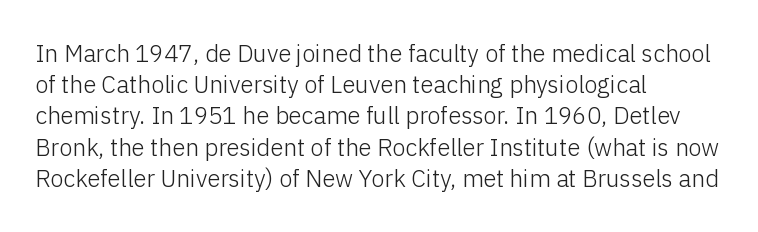
The ragged edge is on the right, which tells us the setting is flush left. The passage shown is not underscored anywhere. These lines were composed using upright roman letters. This sample uses plain, unmodified letter spacing. Reading down the column, the eye jumps a familiar distance to each next line.
